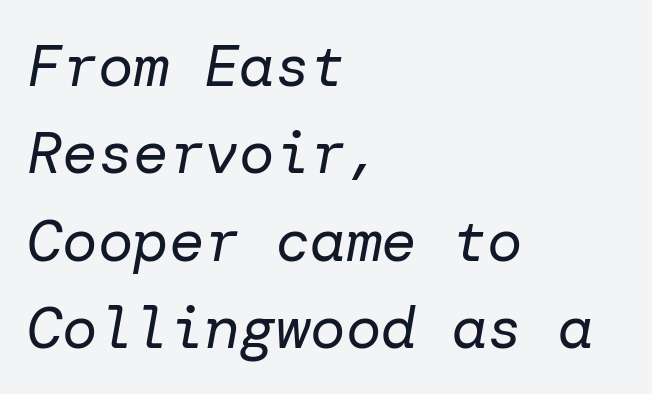
The image shows 59 px regular-weight type, italic (leaning right); set left-aligned, normal line spacing (1.48x), normal letter spacing, not underlined; low stroke contrast and a medium x-height.
